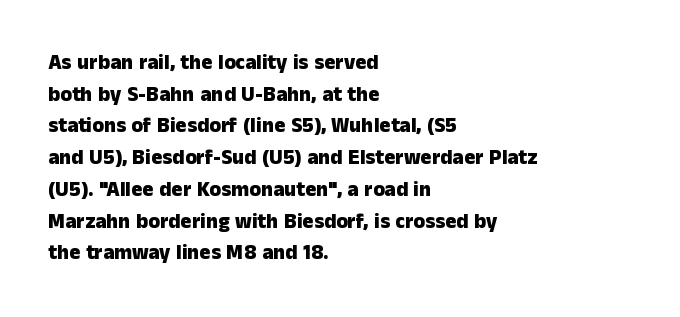
{"italic": "no", "bold": "yes", "underline": "no", "align": "left", "line_spacing": "normal", "line_spacing_ratio": 1.51, "letter_spacing": "normal", "letter_spacing_em": 0.0, "glyph_px": 21}
